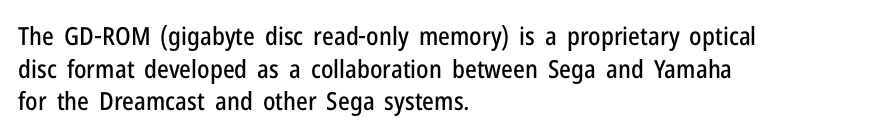
{"italic": "no", "underline": "no", "align": "left", "line_spacing": "normal", "line_spacing_ratio": 1.31, "letter_spacing": "normal", "letter_spacing_em": 0.0, "glyph_px": 25}
